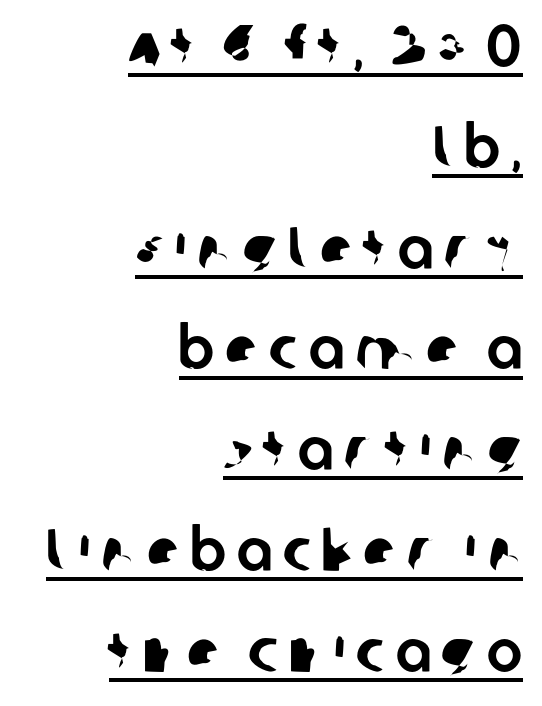
Q: Is the typeface a serif or a sans-serif typeface? A: Sans-serif.
Q: Is the text underlined? A: Yes.
Q: How is the paragraph aligned? A: Right-aligned.
Q: Is the spacing between lines tight, normal or loose? A: Normal.
Q: Width (condensed, normal, or wide)? A: Normal.
Q: Stroke contrast? A: Low.
Q: x-height? A: Large.
Q: Monospaced? A: No.
